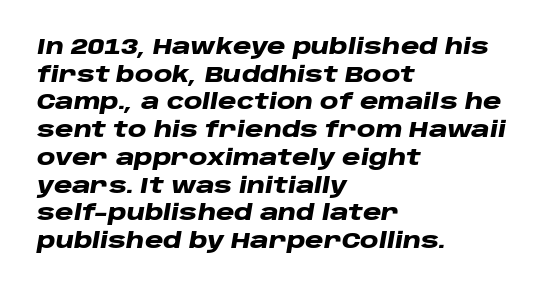
Q: Is the text bold? A: Yes.
Q: Is the text italic (slanted)? A: Yes, it leans right by about 10 degrees.
Q: Is the text underlined? A: No.
Q: How is the paragraph aligned? A: Left-aligned.
Q: Is the spacing between letters normal or unusually wide? A: Normal.
Q: Is the spacing between lines tight, normal or loose? A: Normal.
